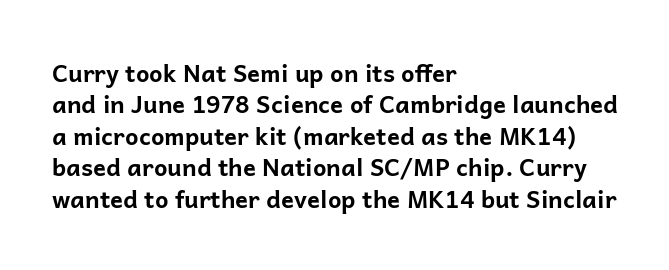
Caption: standard tracking, unaltered. In CSS terms this would be text-align: left. Unlike italic type, these characters show no tilt at all. A dark, heavy texture on the line: the type is bold.
